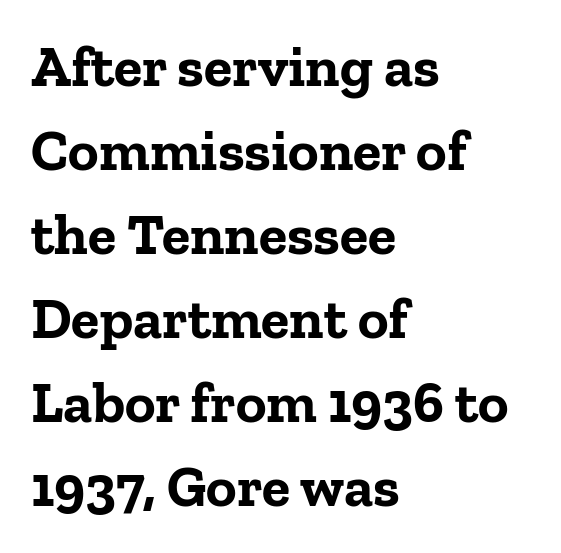
The compositor pushed each line to the left boundary. Does the type have serifs? Yes, each stem ends in a small foot. The type is set solid horizontally, with unmodified tracking. Posture: straight, roman, zero tilt. Varying glyph widths throughout — classic text-font behaviour.
